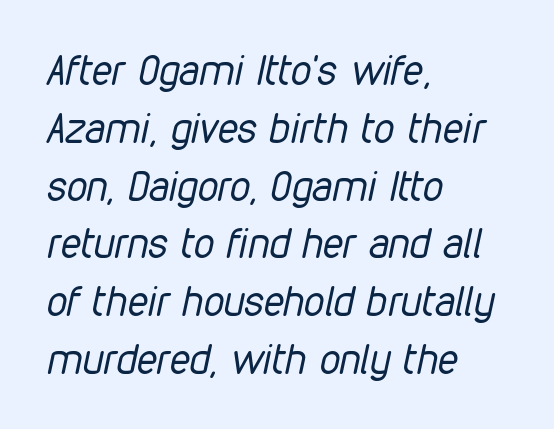
Q: Is the text bold? A: No.
Q: Is the text italic (slanted)? A: Yes, it leans right by about 12 degrees.
Q: Is the text underlined? A: No.
Q: How is the paragraph aligned? A: Left-aligned.
Q: Is the spacing between letters normal or unusually wide? A: Normal.
Q: Is the spacing between lines tight, normal or loose? A: Normal.
Q: Width (condensed, normal, or wide)? A: Condensed.
Q: Stroke contrast? A: Low.
Q: x-height? A: Medium.
Q: Monospaced? A: No.
